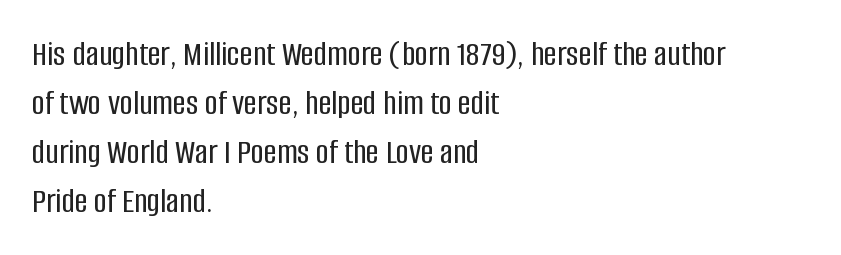
Are there feet on the stems? There aren't — it's a sans. This block has exactly the height ordinary leading produces. Italic: no, the glyphs are upright roman. The letters sit at their default tracking, neither squeezed nor spread. Line starts are locked; line ends wander.
